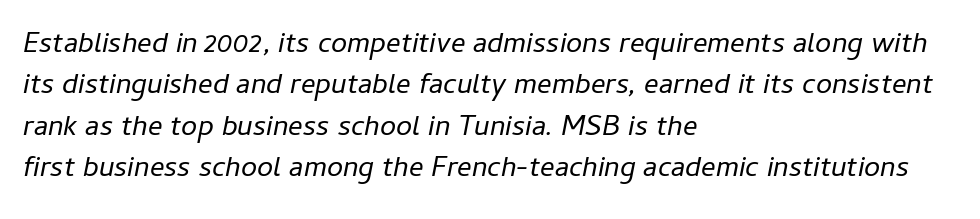
Q: Is the text bold? A: No.
Q: Is the text italic (slanted)? A: Yes, it leans right by about 11 degrees.
Q: Is the text underlined? A: No.
Q: How is the paragraph aligned? A: Left-aligned.
Q: Is the spacing between letters normal or unusually wide? A: Normal.
Q: Is the spacing between lines tight, normal or loose? A: Normal.
Q: Width (condensed, normal, or wide)? A: Normal.
Q: Stroke contrast? A: Low.
Q: x-height? A: Medium.
Q: Monospaced? A: No.
